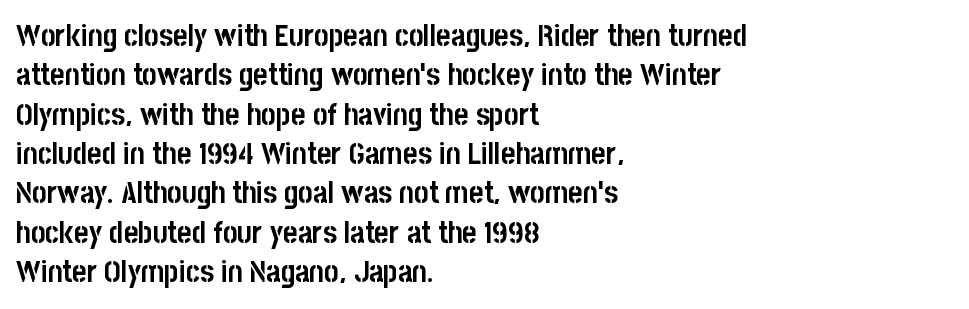
The image shows 31 px semibold, condensed sans-serif type, upright; set left-aligned, normal line spacing (1.27x), normal letter spacing, not underlined; low stroke contrast and a large x-height.
